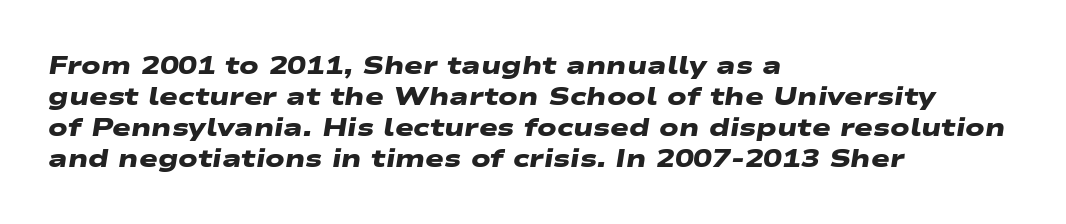
The passage shown is not underscored anywhere. Every row of glyphs begins at an identical x-position on the left. The passage shown is emphatically bold. The line texture is even and compact thanks to regular tracking.
